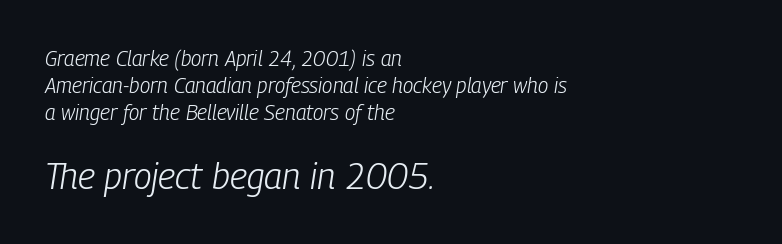
Q: Is the text bold? A: No.
Q: Is the text italic (slanted)? A: Yes, it leans right by about 9 degrees.
Q: Is the text underlined? A: No.
Q: How is the paragraph aligned? A: Left-aligned.
Q: Is the spacing between letters normal or unusually wide? A: Normal.
Q: Is the spacing between lines tight, normal or loose? A: Normal.
Q: Which block of text is set in a larger size, the first (top) or the second (bottom)? A: The second (bottom) one.
Q: Width (condensed, normal, or wide)? A: Condensed.
Q: Stroke contrast? A: Low.
Q: x-height? A: Medium.
Q: Monospaced? A: No.
